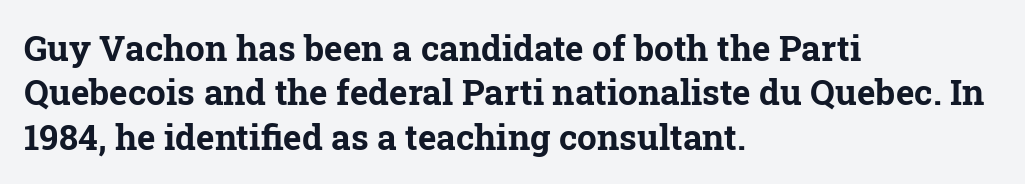
These lines were composed using upright roman letters. Is the type bold? Yes — the strokes are clearly thick and heavy. Bare-footed words on every line. Leftover space on each line is placed entirely after the last word.
